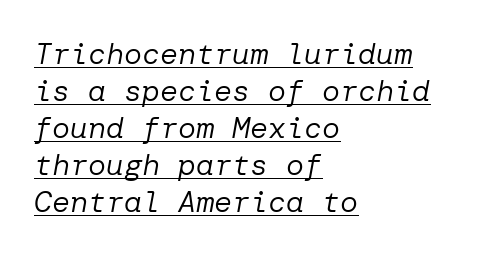
The rendered words wear a rule along their underside. Is the letter spacing exaggerated? No — it looks like the ordinary default. A student would call this left alignment; a typographer would say flush left, rag right. Compared with ordinary roman type, these characters are visibly tilted. Weight: in the light-to-regular range.
